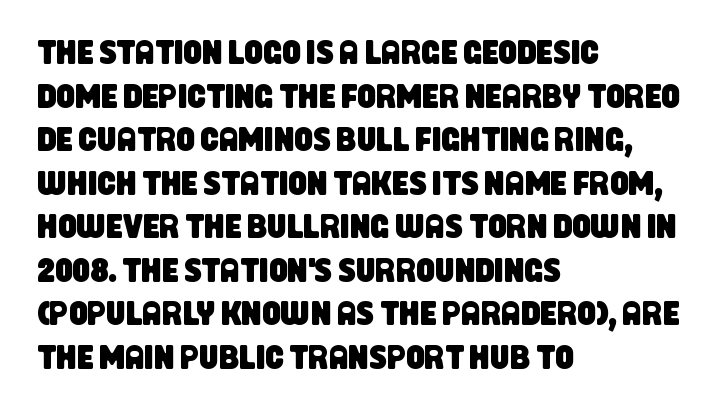
Between one letter and the next there's only the usual sliver of space. Note the varied advance widths — an 'i' is clearly narrower than an 'm'. A clean baseline with only descenders dipping below it. The letters carry no serifs — their stems end cleanly without finishing strokes.
